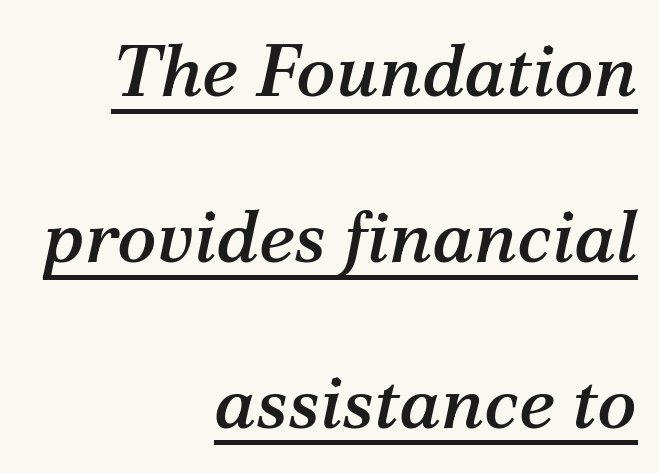
Old-style or modern, the face here clearly has serifs. The setting favours the right margin, as signatures and pull-quotes sometimes do. Students, note that the glyphs here touch the page at normal intervals. Compared with undecorated copy, this sample adds a rule below the words.
